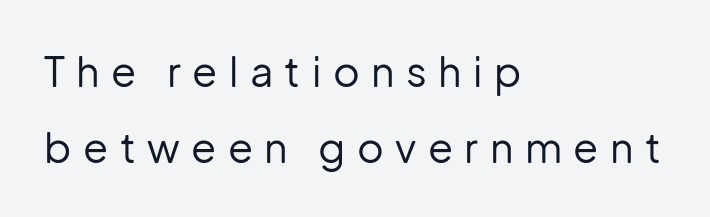
{"serif": "no", "italic": "no", "bold": "no", "weight": "regular", "width": "normal", "stroke_contrast": "low", "x_height": "medium", "monospaced": "no", "underline": "no", "align": "left", "line_spacing_ratio": 1.85, "letter_spacing": "wide", "letter_spacing_em": 0.28, "glyph_px": 41}
